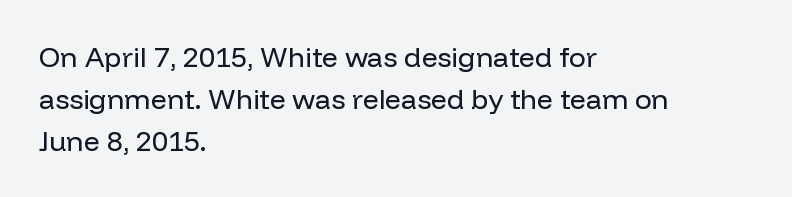
Q: Is the text bold? A: No.
Q: Is the text italic (slanted)? A: No, it is upright.
Q: Is the typeface a serif or a sans-serif typeface? A: Sans-serif.
Q: Is the text underlined? A: No.
Q: How is the paragraph aligned? A: Left-aligned.
Q: Is the spacing between letters normal or unusually wide? A: Normal.
Q: Is the spacing between lines tight, normal or loose? A: Normal.
Q: Width (condensed, normal, or wide)? A: Normal.
Q: Stroke contrast? A: Low.
Q: x-height? A: Medium.
Q: Monospaced? A: No.
